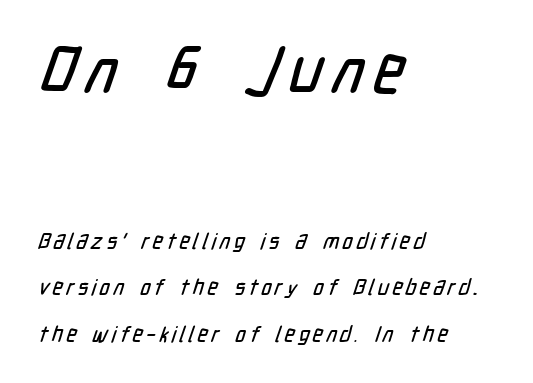
Size hierarchy here favors the leading block over the trailing one. A classic flush-left, rag-right setting is used for this passage. The passage shown is typeset with a sans-serif family. A typesetter would call this leading open, well beyond the default. Glance below the letters and you will spot only blank space.
